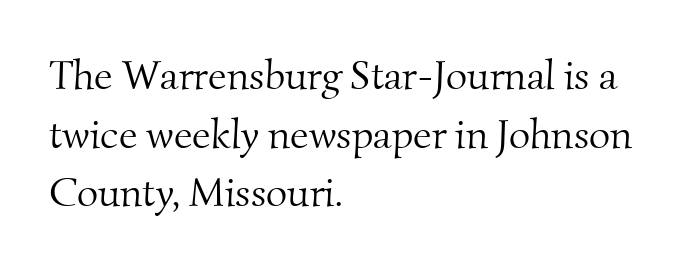
The image shows 41 px light serif type; set left-aligned, normal line spacing (1.43x), normal letter spacing, not underlined; medium stroke contrast and a small x-height.
